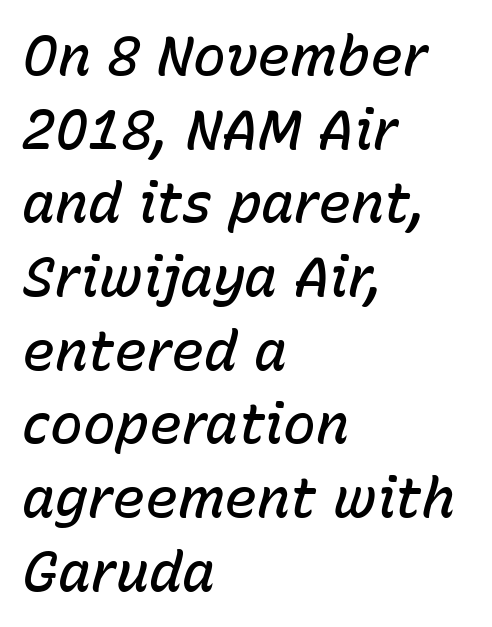
Q: Is the text bold? A: Semi-bold.
Q: Is the text italic (slanted)? A: Yes, it leans right by about 15 degrees.
Q: Is the text underlined? A: No.
Q: How is the paragraph aligned? A: Left-aligned.
Q: Is the spacing between letters normal or unusually wide? A: Normal.
Q: Is the spacing between lines tight, normal or loose? A: Normal.
Q: Width (condensed, normal, or wide)? A: Normal.
Q: Stroke contrast? A: Low.
Q: x-height? A: Medium.
Q: Monospaced? A: No.
